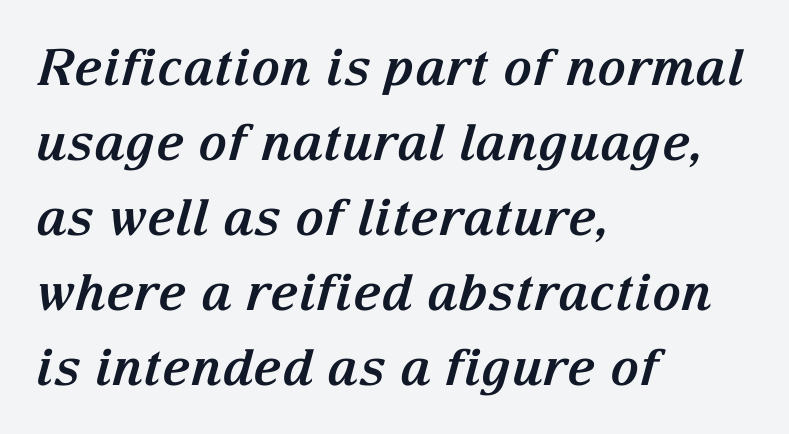
Q: Is the text bold? A: Yes.
Q: Is the text italic (slanted)? A: Yes, it leans right by about 15 degrees.
Q: Is the typeface a serif or a sans-serif typeface? A: Serif.
Q: Is the text underlined? A: No.
Q: How is the paragraph aligned? A: Left-aligned.
Q: Is the spacing between letters normal or unusually wide? A: Normal.
Q: Is the spacing between lines tight, normal or loose? A: Normal.
Q: Width (condensed, normal, or wide)? A: Normal.
Q: Stroke contrast? A: Medium.
Q: x-height? A: Medium.
Q: Monospaced? A: No.
